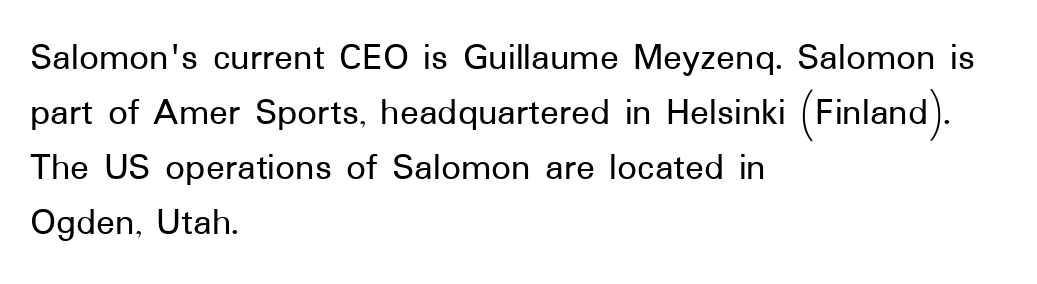
{"serif": "no", "italic": "no", "width": "normal", "stroke_contrast": "low", "x_height": "medium", "monospaced": "no", "underline": "no", "align": "left", "line_spacing": "normal", "line_spacing_ratio": 1.41, "letter_spacing": "normal", "letter_spacing_em": 0.0, "glyph_px": 39}
